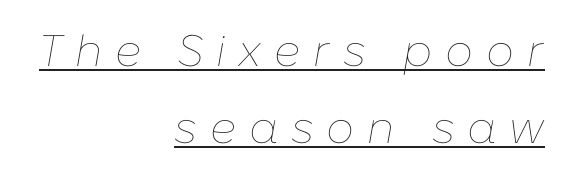
Stroke thickness stays within the range of a standard reading face or lighter. Beneath each row of characters lies a ruled line. These lines have a slow, spaced-out rhythm from letter to letter. Where is the straight margin? On the right. An italicized treatment has been applied to the whole sample. The rendering uses natural spacing where letterforms have individual widths.
